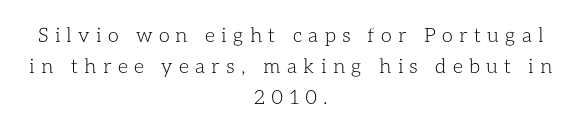
{"italic": "no", "bold": "no", "underline": "no", "align": "center", "line_spacing": "normal", "line_spacing_ratio": 1.54, "letter_spacing": "wide", "letter_spacing_em": 0.31, "glyph_px": 20}
